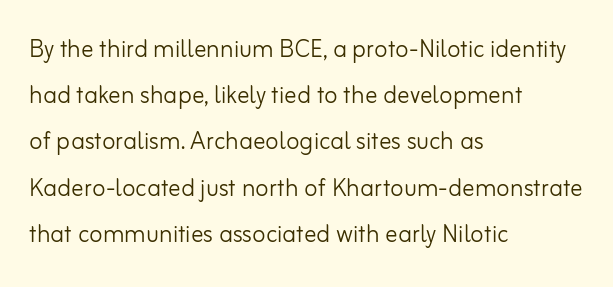
Q: Is the text bold? A: No.
Q: Is the text italic (slanted)? A: No, it is upright.
Q: Is the typeface a serif or a sans-serif typeface? A: Sans-serif.
Q: Is the text underlined? A: No.
Q: How is the paragraph aligned? A: Left-aligned.
Q: Is the spacing between letters normal or unusually wide? A: Normal.
Q: Is the spacing between lines tight, normal or loose? A: Normal.
Q: Width (condensed, normal, or wide)? A: Normal.
Q: Stroke contrast? A: Low.
Q: x-height? A: Small.
Q: Monospaced? A: No.
